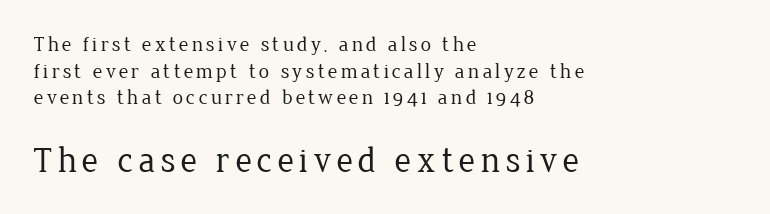
Q: Is the text bold? A: No.
Q: Is the text italic (slanted)? A: No, it is upright.
Q: Is the typeface a serif or a sans-serif typeface? A: Serif.
Q: Is the text underlined? A: No.
Q: How is the paragraph aligned? A: Left-aligned.
Q: Is the spacing between lines tight, normal or loose? A: Normal.
Q: Which block of text is set in a larger size, the first (top) or the second (bottom)? A: The second (bottom) one.
Q: Width (condensed, normal, or wide)? A: Normal.
Q: Stroke contrast? A: Low.
Q: x-height? A: Medium.
Q: Monospaced? A: No.
